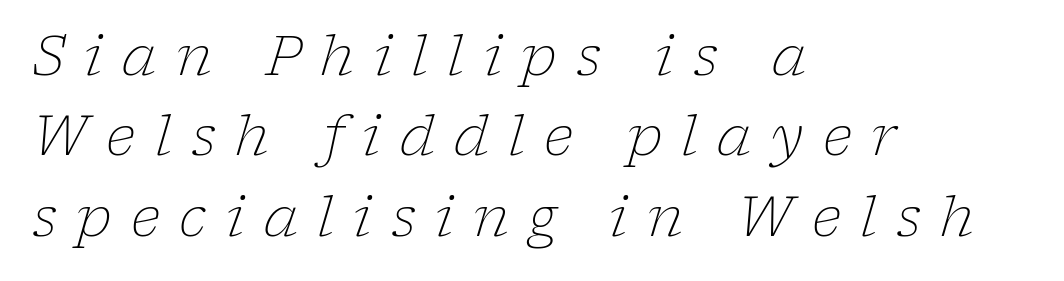
Q: Is the text bold? A: No.
Q: Is the text italic (slanted)? A: Yes, it leans right by about 17 degrees.
Q: Is the typeface a serif or a sans-serif typeface? A: Serif.
Q: Is the text underlined? A: No.
Q: How is the paragraph aligned? A: Left-aligned.
Q: Is the spacing between letters normal or unusually wide? A: Unusually wide.
Q: Is the spacing between lines tight, normal or loose? A: Normal.
Q: Width (condensed, normal, or wide)? A: Normal.
Q: Stroke contrast? A: Low.
Q: x-height? A: Medium.
Q: Monospaced? A: No.
